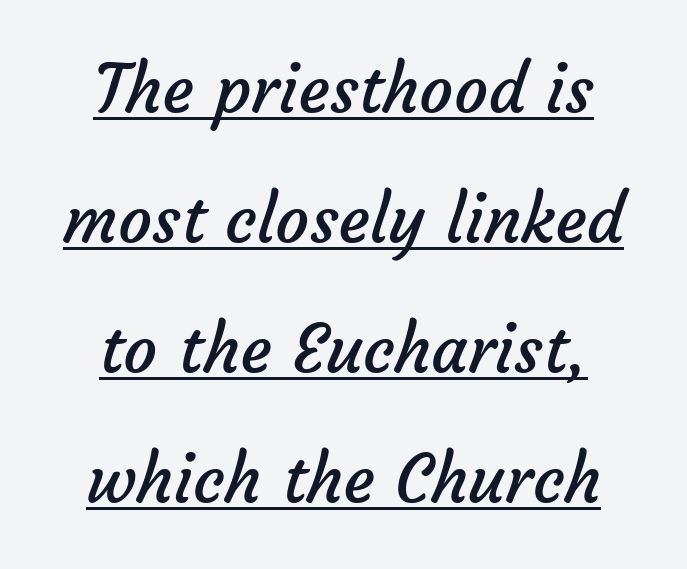
Caption: standard tracking, unaltered. Regarding serifs, this sample does without them. The designer dialed line spacing up above the default. Think of a printed novel: that variable character pitch is what you see here.
